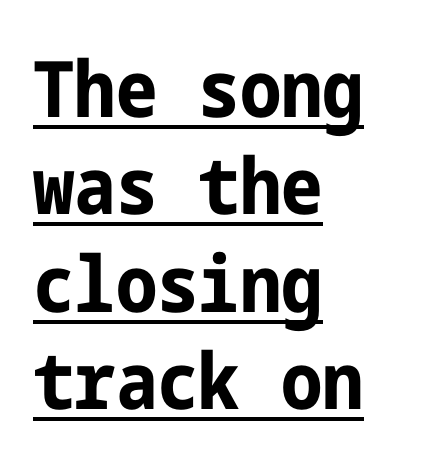
{"serif": "no", "italic": "no", "bold": "yes", "weight": "bold", "width": "condensed", "stroke_contrast": "low", "x_height": "medium", "underline": "yes", "align": "left", "line_spacing": "normal", "line_spacing_ratio": 1.25, "letter_spacing": "normal", "letter_spacing_em": 0.0, "glyph_px": 78}
